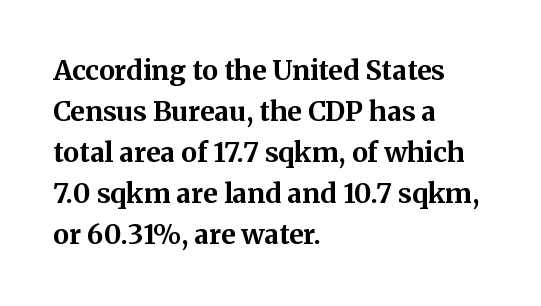
The image shows 27 px bold type, upright; set left-aligned, normal line spacing (1.52x), normal letter spacing, not underlined.
